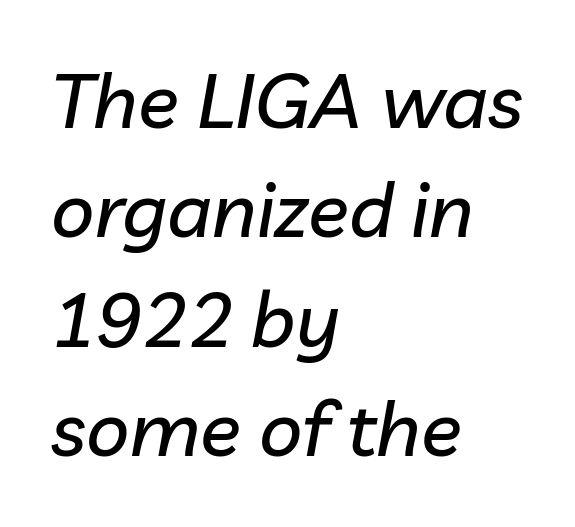
Q: Is the text italic (slanted)? A: Yes, it leans right by about 10 degrees.
Q: Is the text underlined? A: No.
Q: How is the paragraph aligned? A: Left-aligned.
Q: Is the spacing between letters normal or unusually wide? A: Normal.
Q: Is the spacing between lines tight, normal or loose? A: Normal.
Q: Width (condensed, normal, or wide)? A: Normal.
Q: Stroke contrast? A: Low.
Q: x-height? A: Medium.
Q: Monospaced? A: No.
